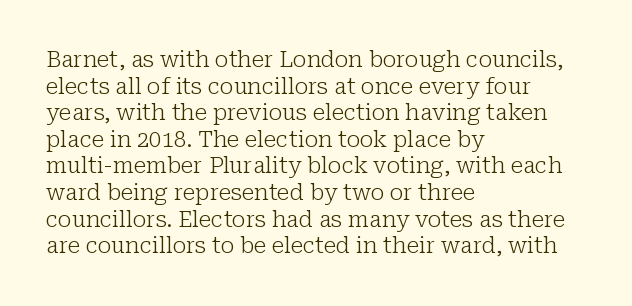
Q: Is the text bold? A: No.
Q: Is the text italic (slanted)? A: No, it is upright.
Q: Is the text underlined? A: No.
Q: How is the paragraph aligned? A: Left-aligned.
Q: Is the spacing between letters normal or unusually wide? A: Normal.
